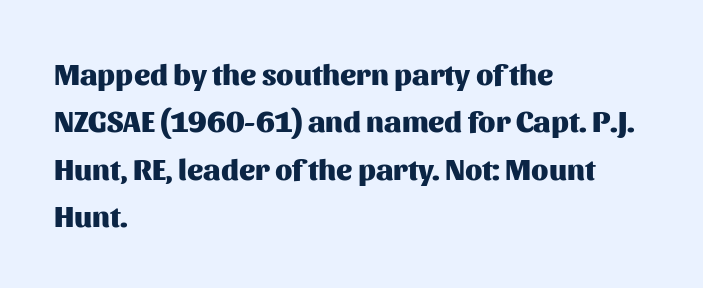
The image shows 30 px heavy sans-serif type, upright; set left-aligned, normal line spacing (1.58x), normal letter spacing, not underlined; medium stroke contrast and a medium x-height.
